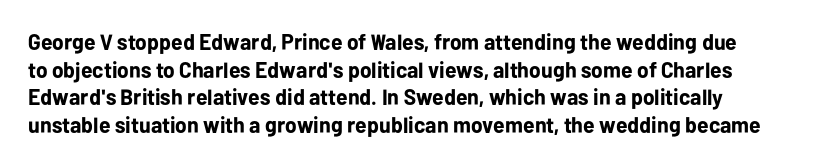
Q: Is the text bold? A: Yes.
Q: Is the text italic (slanted)? A: No, it is upright.
Q: Is the text underlined? A: No.
Q: How is the paragraph aligned? A: Left-aligned.
Q: Is the spacing between letters normal or unusually wide? A: Normal.
Q: Is the spacing between lines tight, normal or loose? A: Normal.
